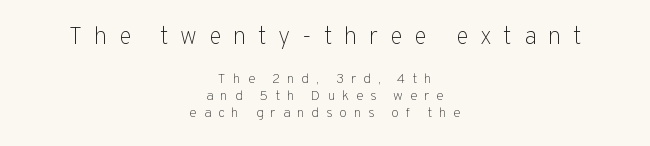
Q: Is the text bold? A: No.
Q: Is the text italic (slanted)? A: No, it is upright.
Q: Is the text underlined? A: No.
Q: How is the paragraph aligned? A: Centered.
Q: Is the spacing between letters normal or unusually wide? A: Unusually wide.
Q: Which block of text is set in a larger size, the first (top) or the second (bottom)? A: The first (top) one.
